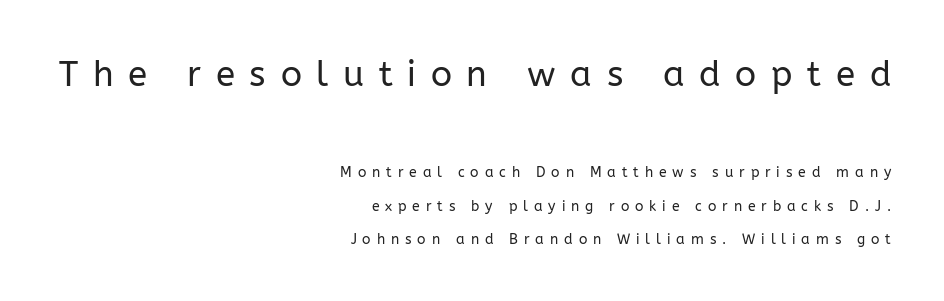
The image shows 35 px regular-weight sans-serif type, upright; set right-aligned, loose line spacing (2.38x), unusually wide letter spacing (+0.42 em), not underlined; the first (top) block is 2.5x larger; low stroke contrast and a medium x-height.
